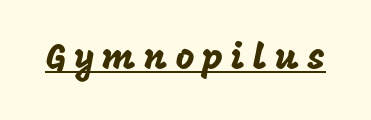
The image shows 36 px sans-serif type; set unusually wide letter spacing (+0.22 em), underlined; low stroke contrast and a large x-height.
